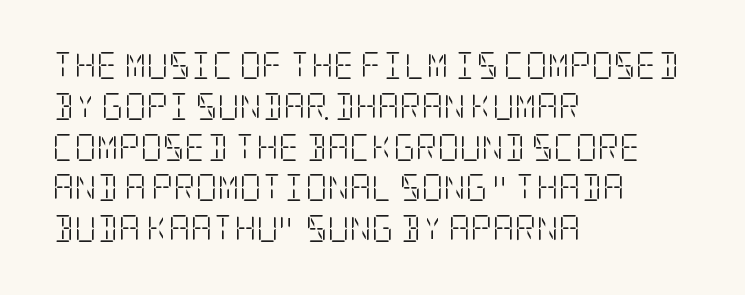
The image shows 27 px text type, upright; set left-aligned, normal line spacing (1.51x), normal letter spacing, not underlined.
